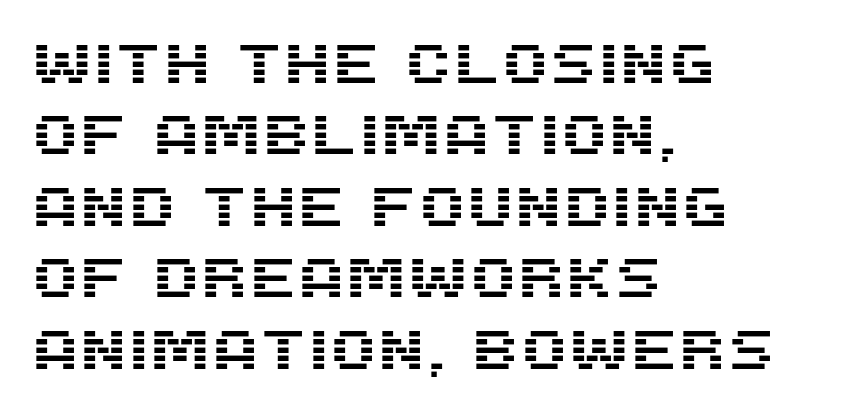
The image shows 55 px sans-serif type, upright; set left-aligned, normal line spacing (1.3x), normal letter spacing, not underlined; medium stroke contrast and a large x-height.
